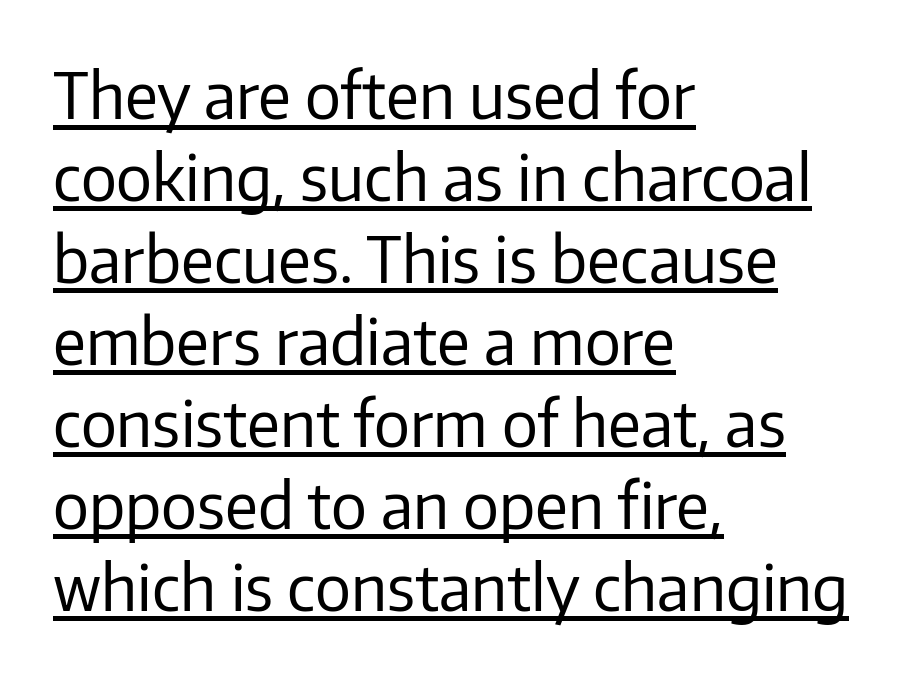
Q: Is the text bold? A: No.
Q: Is the text italic (slanted)? A: No, it is upright.
Q: Is the typeface a serif or a sans-serif typeface? A: Sans-serif.
Q: Is the text underlined? A: Yes.
Q: How is the paragraph aligned? A: Left-aligned.
Q: Is the spacing between letters normal or unusually wide? A: Normal.
Q: Is the spacing between lines tight, normal or loose? A: Normal.
Q: Width (condensed, normal, or wide)? A: Normal.
Q: Stroke contrast? A: Low.
Q: x-height? A: Medium.
Q: Monospaced? A: No.
